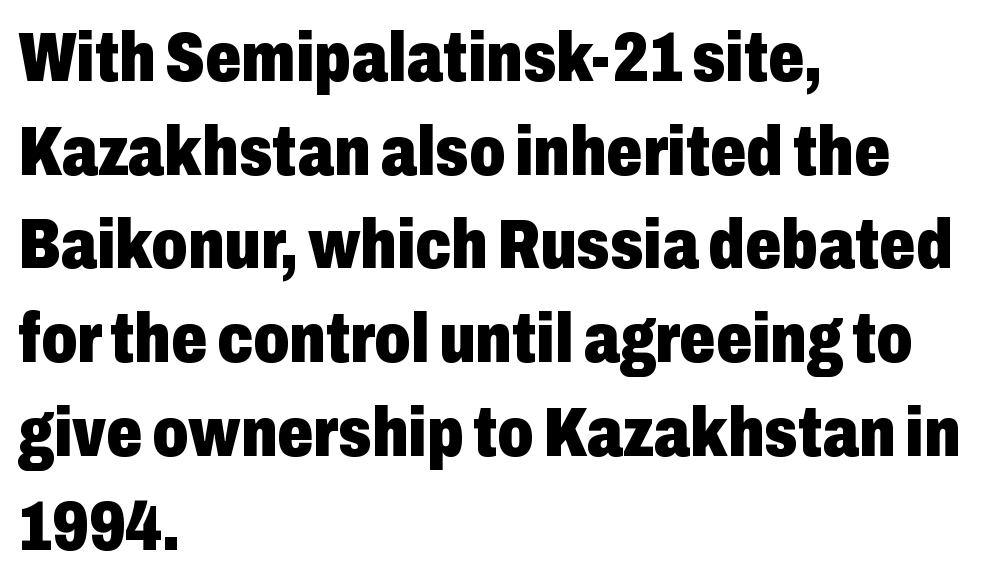
The image shows 71 px heavy, condensed sans-serif type, upright; set left-aligned, normal line spacing (1.32x), normal letter spacing, not underlined; low stroke contrast and a medium x-height.
